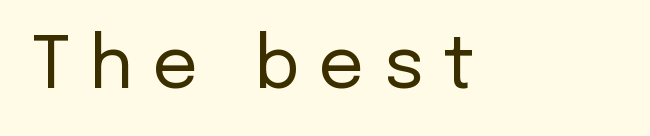
{"serif": "no", "italic": "no", "bold": "no", "weight": "regular", "width": "normal", "stroke_contrast": "low", "x_height": "medium", "monospaced": "no", "underline": "no", "letter_spacing": "wide", "letter_spacing_em": 0.26, "glyph_px": 72}
